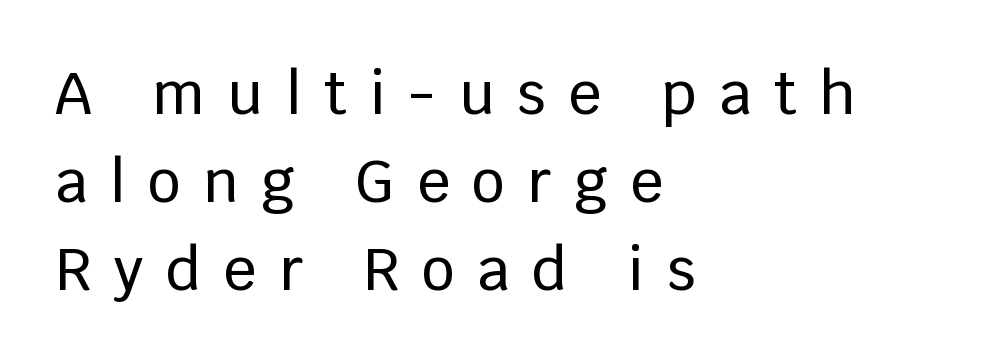
The image shows 58 px sans-serif type, upright; set left-aligned, normal line spacing (1.52x), unusually wide letter spacing (+0.39 em), not underlined; low stroke contrast and a large x-height.
